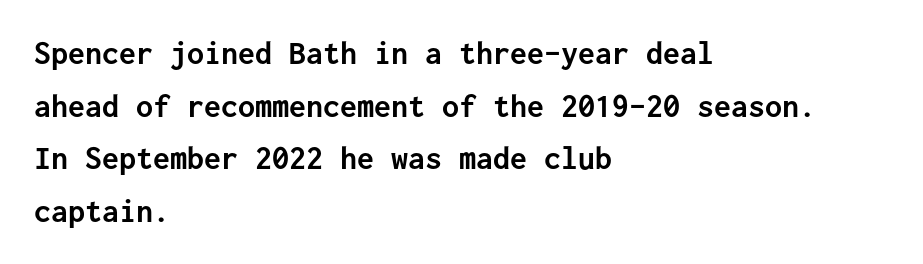
Is there much room between lines? A standard amount, neither cramped nor airy. Lines of text with bare space underneath. Caption: multi-line text, flush left, ragged right. Looks like terminal output: every glyph gets an equal slot. Observe the ordinary spacing: letters are neighbours, not strangers. Ordinary non-slanted type is in use.
